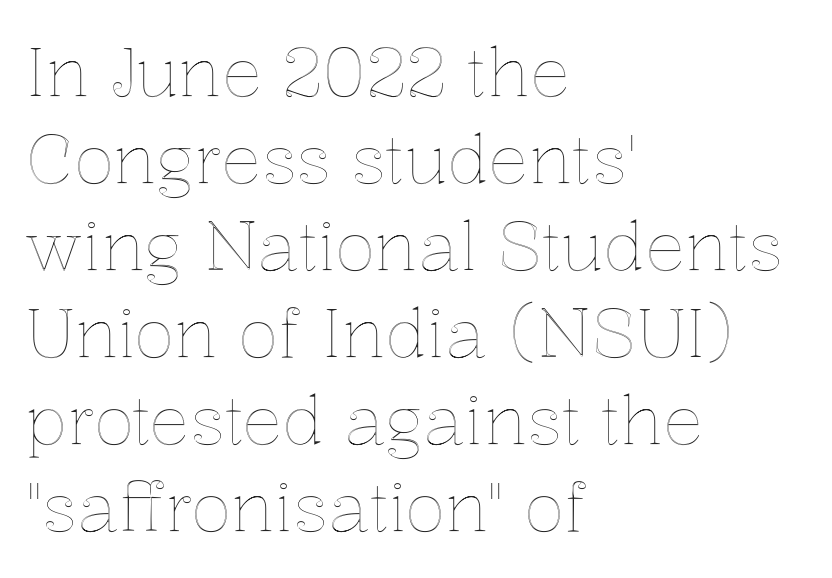
{"italic": "no", "width": "normal", "x_height": "medium", "monospaced": "no", "underline": "no", "align": "left", "line_spacing": "normal", "line_spacing_ratio": 1.3, "letter_spacing": "normal", "letter_spacing_em": 0.0, "glyph_px": 67}
